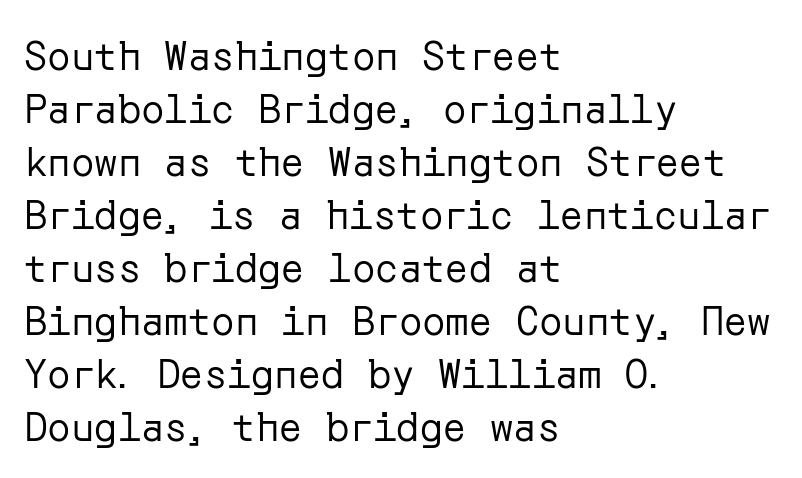
{"serif": "no", "italic": "no", "bold": "no", "weight": "regular", "width": "normal", "stroke_contrast": "low", "x_height": "medium", "underline": "no", "align": "left", "line_spacing": "normal", "line_spacing_ratio": 1.36, "letter_spacing": "normal", "letter_spacing_em": 0.0, "glyph_px": 39}
